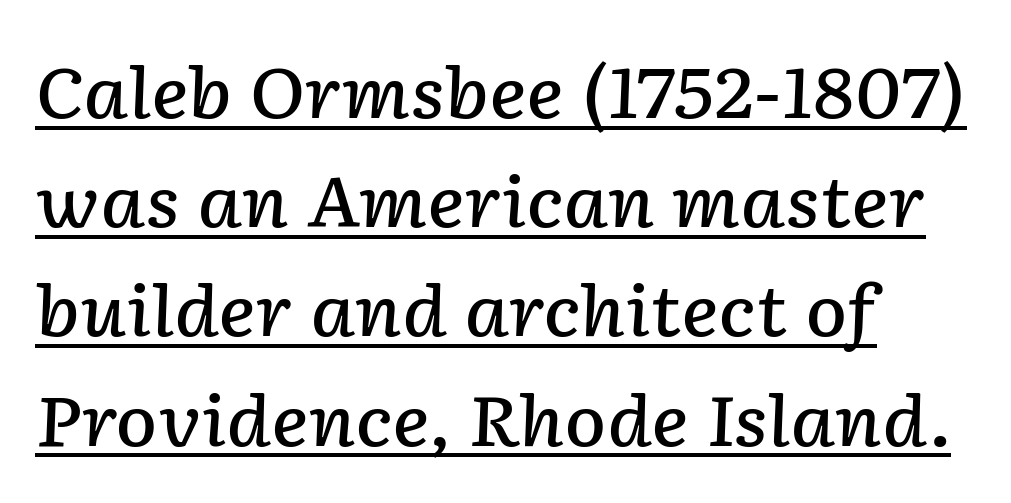
The image shows 70 px semibold type, italic (leaning right); set left-aligned, normal line spacing (1.56x), normal letter spacing, underlined; low stroke contrast and a medium x-height.
